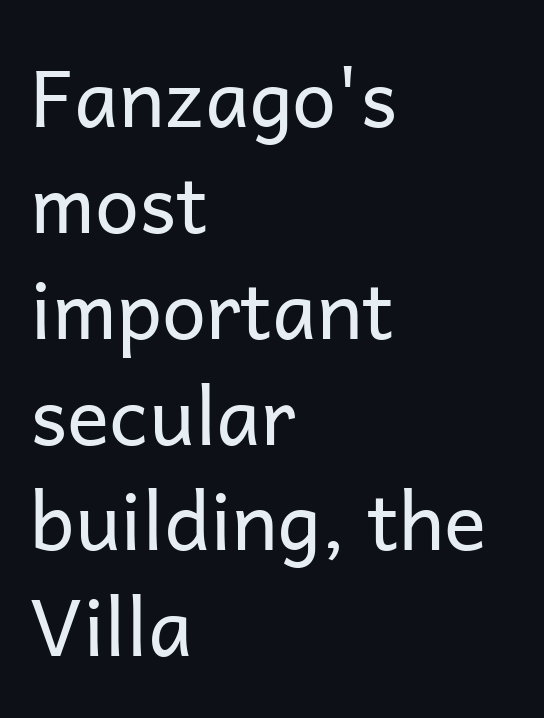
Weight class: somewhere from thin through regular. Typographically, this falls in the sans-serif category. The setting favours the left margin, as ordinary paragraphs usually do. A typesetter would call this proportional, since set widths differ per character. Each word holds together tightly as a unit, with standard inter-letter gaps.
